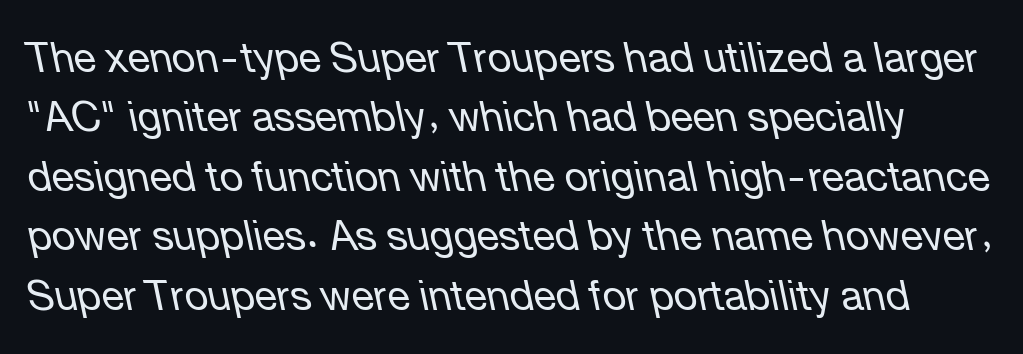
Q: Is the text bold? A: No.
Q: Is the text italic (slanted)? A: Yes, it leans left by about 12 degrees.
Q: Is the text underlined? A: No.
Q: Is the spacing between letters normal or unusually wide? A: Normal.
Q: Is the spacing between lines tight, normal or loose? A: Normal.
Q: Width (condensed, normal, or wide)? A: Normal.
Q: Stroke contrast? A: Low.
Q: x-height? A: Medium.
Q: Monospaced? A: No.
